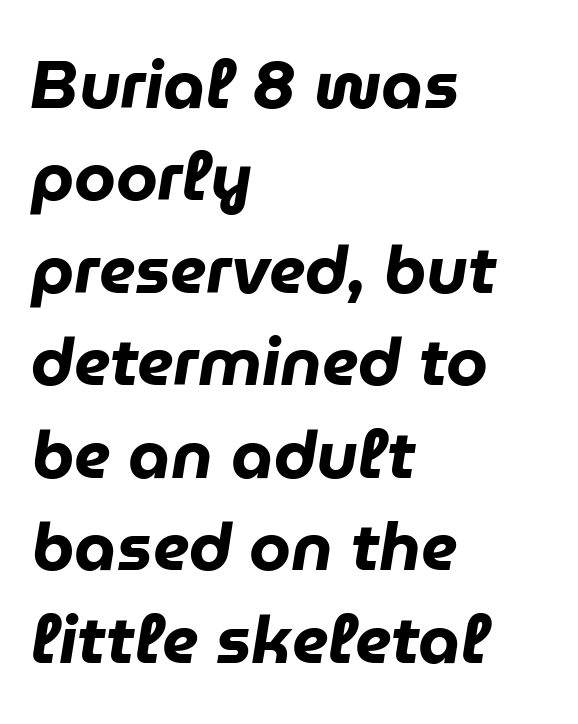
Q: Is the text bold? A: Yes.
Q: Is the text italic (slanted)? A: Yes, it leans right by about 9 degrees.
Q: Is the text underlined? A: No.
Q: How is the paragraph aligned? A: Left-aligned.
Q: Is the spacing between letters normal or unusually wide? A: Normal.
Q: Is the spacing between lines tight, normal or loose? A: Normal.
Q: Width (condensed, normal, or wide)? A: Normal.
Q: Stroke contrast? A: Low.
Q: x-height? A: Medium.
Q: Monospaced? A: No.
